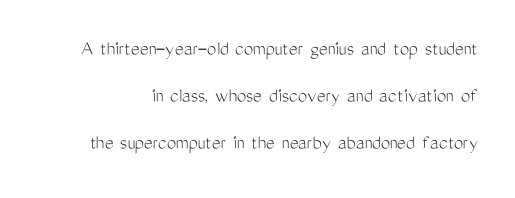
The image shows 21 px text type, upright; set loose line spacing (2.24x), normal letter spacing, not underlined.
